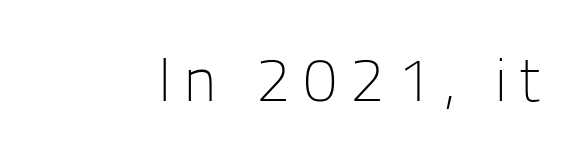
{"serif": "no", "italic": "no", "bold": "no", "weight": "light", "width": "normal", "stroke_contrast": "low", "x_height": "medium", "monospaced": "no", "underline": "no", "letter_spacing": "wide", "letter_spacing_em": 0.21, "glyph_px": 61}
